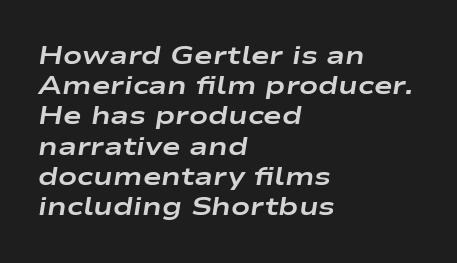
{"italic": "yes", "lean": "right", "slant_degrees": 9, "bold": "yes", "underline": "no", "align": "left", "line_spacing_ratio": 1.21, "letter_spacing": "normal", "letter_spacing_em": 0.0, "glyph_px": 25}
